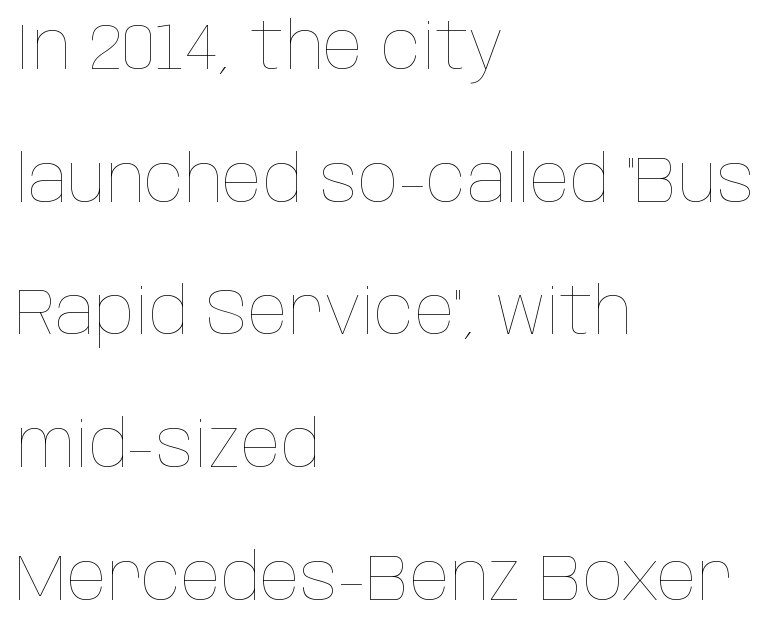
Q: Is the text bold? A: No.
Q: Is the text italic (slanted)? A: No, it is upright.
Q: Is the text underlined? A: No.
Q: How is the paragraph aligned? A: Left-aligned.
Q: Is the spacing between letters normal or unusually wide? A: Normal.
Q: Is the spacing between lines tight, normal or loose? A: Loose.
Q: Width (condensed, normal, or wide)? A: Condensed.
Q: Stroke contrast? A: Low.
Q: x-height? A: Large.
Q: Monospaced? A: No.
